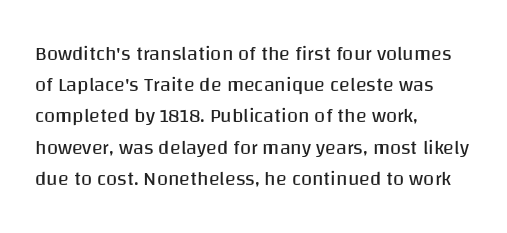
The image shows 20 px text type, upright; set left-aligned, normal line spacing (1.56x), normal letter spacing, not underlined.
